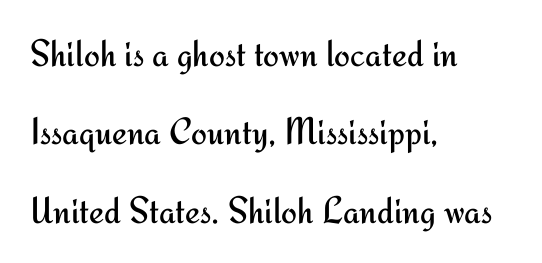
{"serif": "no", "italic": "no", "bold": "no", "weight": "regular", "width": "normal", "stroke_contrast": "medium", "x_height": "small", "monospaced": "no", "underline": "no", "align": "left", "line_spacing": "loose", "line_spacing_ratio": 2.06, "letter_spacing": "normal", "letter_spacing_em": 0.0, "glyph_px": 38}
